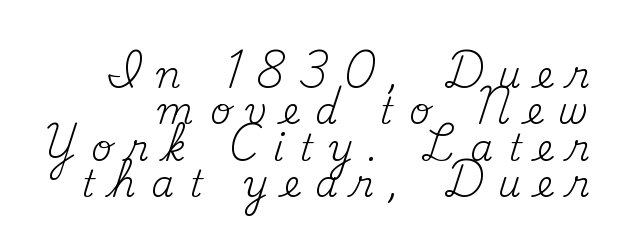
The image shows 36 px regular-weight serif type; set tight line spacing (1.01x), unusually wide letter spacing (+0.43 em), not underlined; medium stroke contrast and a small x-height.
